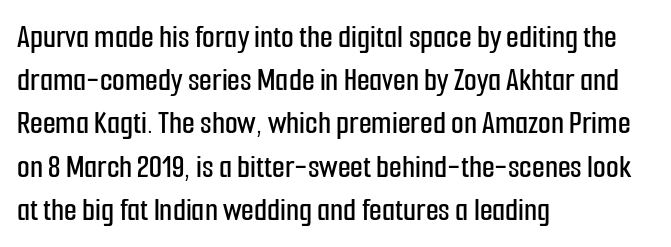
The image shows 33 px condensed sans-serif type, upright; set left-aligned, normal line spacing (1.31x), normal letter spacing, not underlined; low stroke contrast and a medium x-height.
